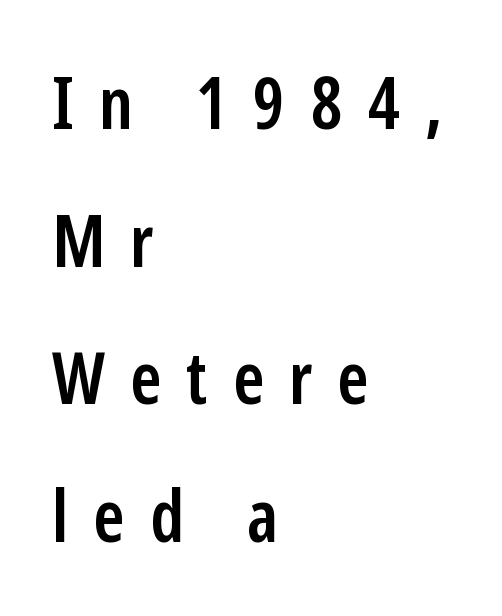
Q: Is the text bold? A: Semi-bold.
Q: Is the text italic (slanted)? A: No, it is upright.
Q: Is the typeface a serif or a sans-serif typeface? A: Sans-serif.
Q: Is the text underlined? A: No.
Q: How is the paragraph aligned? A: Left-aligned.
Q: Is the spacing between letters normal or unusually wide? A: Unusually wide.
Q: Is the spacing between lines tight, normal or loose? A: Loose.
Q: Width (condensed, normal, or wide)? A: Condensed.
Q: Stroke contrast? A: Low.
Q: x-height? A: Medium.
Q: Monospaced? A: No.
